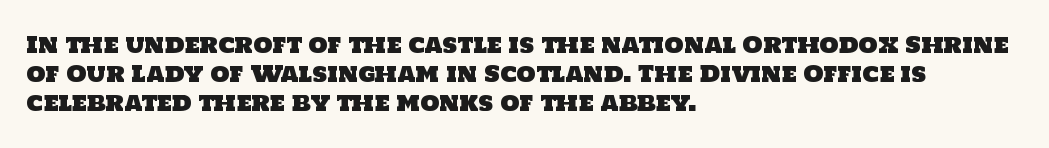
The image shows 22 px text type; set left-aligned, normal line spacing (1.32x), normal letter spacing, not underlined.
